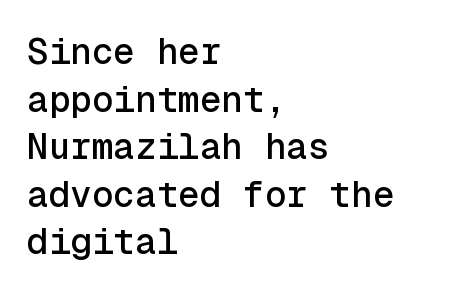
Q: Is the text italic (slanted)? A: No, it is upright.
Q: Is the typeface a serif or a sans-serif typeface? A: Sans-serif.
Q: Is the text underlined? A: No.
Q: How is the paragraph aligned? A: Left-aligned.
Q: Is the spacing between letters normal or unusually wide? A: Normal.
Q: Is the spacing between lines tight, normal or loose? A: Normal.
Q: Width (condensed, normal, or wide)? A: Normal.
Q: x-height? A: Medium.
Q: Monospaced? A: Yes.
